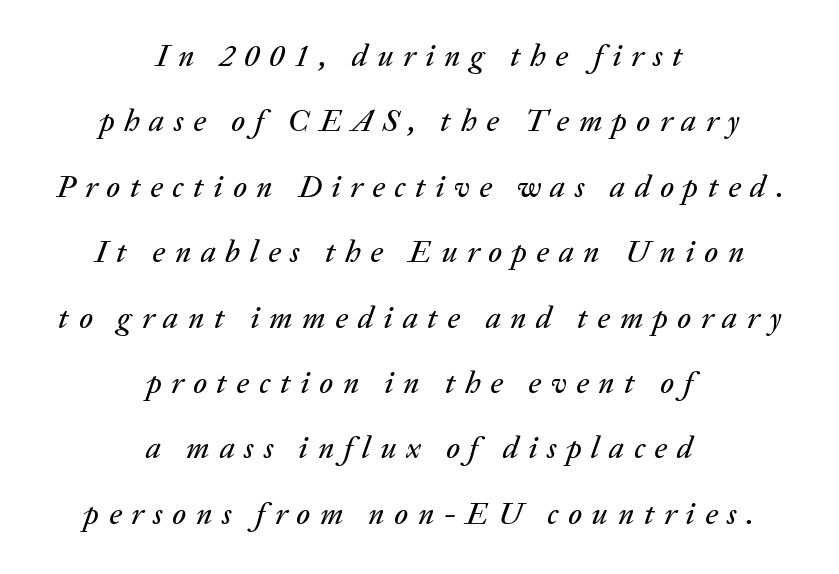
{"italic": "yes", "lean": "right", "slant_degrees": 20, "width": "normal", "stroke_contrast": "low", "x_height": "medium", "monospaced": "no", "underline": "no", "align": "center", "line_spacing": "loose", "line_spacing_ratio": 2.11, "letter_spacing": "wide", "letter_spacing_em": 0.31, "glyph_px": 31}
